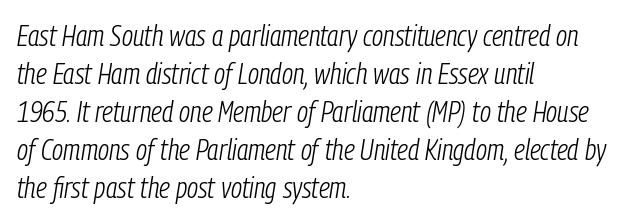
The image shows 29 px light, condensed type, italic (leaning right); set left-aligned, normal line spacing (1.31x), normal letter spacing, not underlined; low stroke contrast and a medium x-height.
